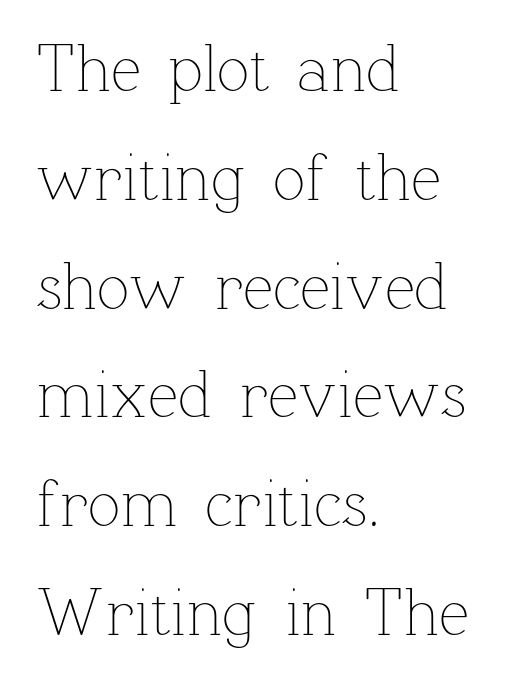
Do the letters lean? They stand straight. Each line starts at the same left margin while the right side varies. Looks like regular typesetting: each glyph gets only the width it needs. Characters follow at the spacing the type designer built in. The space directly below the letters is spotless. Honestly, the row spacing looks completely unremarkable.
